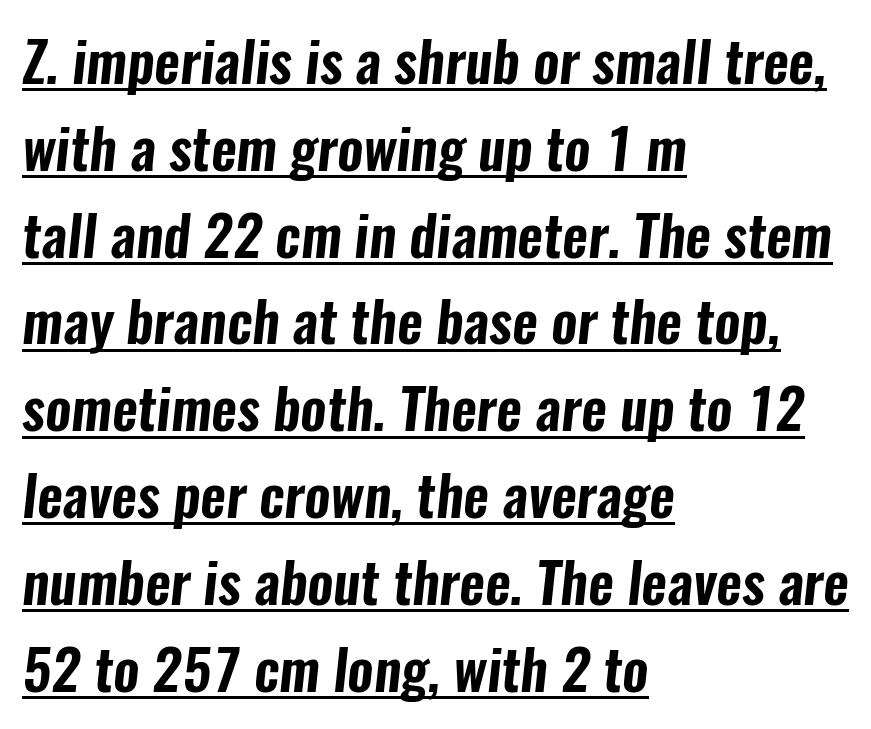
Q: Is the typeface a serif or a sans-serif typeface? A: Sans-serif.
Q: Is the text underlined? A: Yes.
Q: How is the paragraph aligned? A: Left-aligned.
Q: Is the spacing between letters normal or unusually wide? A: Normal.
Q: Is the spacing between lines tight, normal or loose? A: Normal.
Q: Width (condensed, normal, or wide)? A: Condensed.
Q: Stroke contrast? A: Low.
Q: x-height? A: Medium.
Q: Monospaced? A: No.
